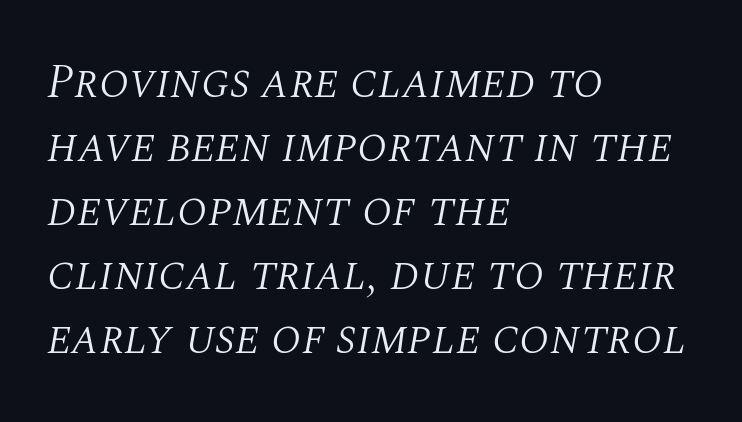
{"serif": "yes", "italic": "yes", "lean": "right", "slant_degrees": 10, "bold": "no", "weight": "light", "width": "normal", "stroke_contrast": "medium", "x_height": "large", "monospaced": "no", "underline": "no", "align": "left", "line_spacing": "normal", "line_spacing_ratio": 1.36, "letter_spacing": "normal", "letter_spacing_em": 0.0, "glyph_px": 47}
